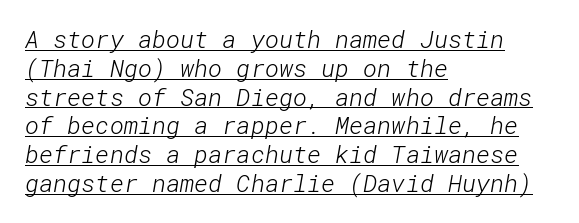
A quiet, ordinary-to-light weight characterises the typeface. All the whitespace from short lines collects on the right. Compared with undecorated copy, this sample adds a rule below the words. Each word holds together tightly as a unit, with standard inter-letter gaps.
